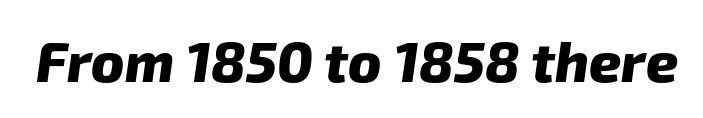
{"serif": "no", "bold": "yes", "weight": "heavy", "width": "normal", "stroke_contrast": "low", "x_height": "medium", "monospaced": "no", "underline": "no", "letter_spacing": "normal", "letter_spacing_em": 0.0, "glyph_px": 56}
